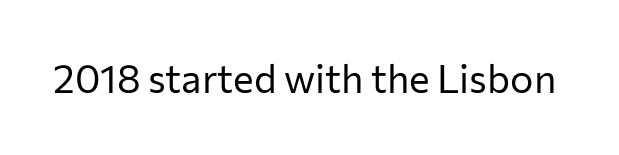
Q: Is the text bold? A: No.
Q: Is the text italic (slanted)? A: No, it is upright.
Q: Is the typeface a serif or a sans-serif typeface? A: Sans-serif.
Q: Is the text underlined? A: No.
Q: Is the spacing between letters normal or unusually wide? A: Normal.
Q: Width (condensed, normal, or wide)? A: Normal.
Q: Stroke contrast? A: Low.
Q: x-height? A: Medium.
Q: Monospaced? A: No.
